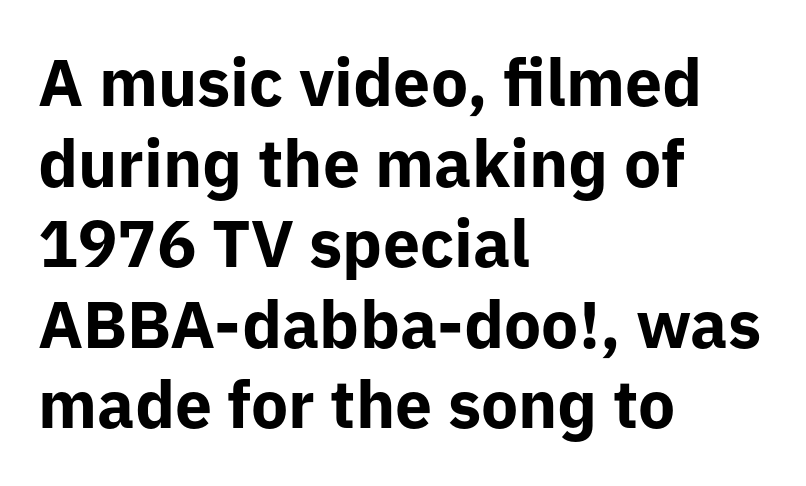
Rendered with straight, roman letterforms. Nobody touched the tracking dial on this one. To sum up the face: it is a sans, with no serifs. The compositor pushed each line to the left boundary. This sample has the flowing, uneven cadence of proportional lettering. How heavy is the stroke? Heavy — this is a bold.
